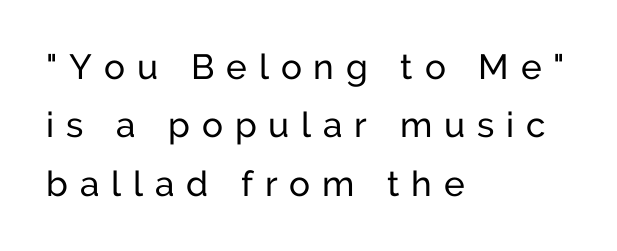
Q: Is the text italic (slanted)? A: No, it is upright.
Q: Is the typeface a serif or a sans-serif typeface? A: Sans-serif.
Q: Is the text underlined? A: No.
Q: How is the paragraph aligned? A: Left-aligned.
Q: Is the spacing between letters normal or unusually wide? A: Unusually wide.
Q: Is the spacing between lines tight, normal or loose? A: Normal.
Q: Width (condensed, normal, or wide)? A: Normal.
Q: Stroke contrast? A: Low.
Q: x-height? A: Medium.
Q: Monospaced? A: No.
